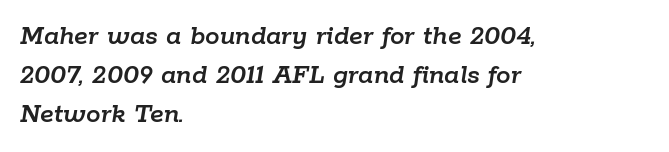
Q: Is the text italic (slanted)? A: Yes, it leans right by about 9 degrees.
Q: Is the text underlined? A: No.
Q: How is the paragraph aligned? A: Left-aligned.
Q: Is the spacing between letters normal or unusually wide? A: Normal.
Q: Is the spacing between lines tight, normal or loose? A: Normal.
Q: Width (condensed, normal, or wide)? A: Normal.
Q: Stroke contrast? A: Low.
Q: x-height? A: Medium.
Q: Monospaced? A: No.
